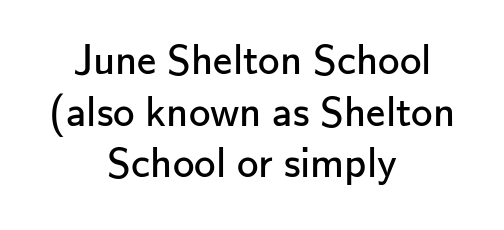
Q: Is the text bold? A: No.
Q: Is the text italic (slanted)? A: No, it is upright.
Q: Is the typeface a serif or a sans-serif typeface? A: Sans-serif.
Q: Is the text underlined? A: No.
Q: How is the paragraph aligned? A: Centered.
Q: Is the spacing between letters normal or unusually wide? A: Normal.
Q: Width (condensed, normal, or wide)? A: Normal.
Q: Stroke contrast? A: Low.
Q: x-height? A: Small.
Q: Monospaced? A: No.
